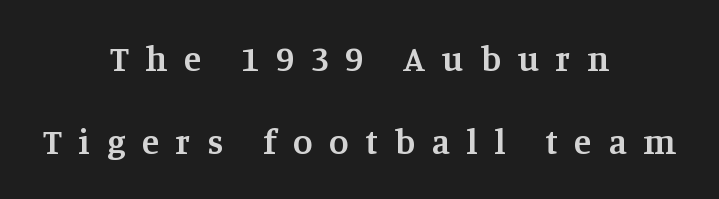
{"serif": "yes", "italic": "no", "bold": "semi", "weight": "semibold", "width": "normal", "stroke_contrast": "medium", "x_height": "large", "monospaced": "no", "underline": "no", "align": "center", "line_spacing": "loose", "line_spacing_ratio": 2.31, "letter_spacing": "wide", "letter_spacing_em": 0.46, "glyph_px": 36}
